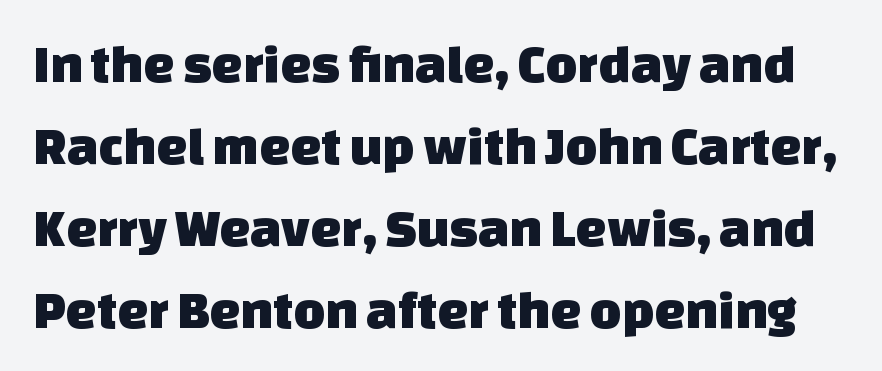
Q: Is the typeface a serif or a sans-serif typeface? A: Sans-serif.
Q: Is the text underlined? A: No.
Q: Is the spacing between letters normal or unusually wide? A: Normal.
Q: Is the spacing between lines tight, normal or loose? A: Normal.
Q: Width (condensed, normal, or wide)? A: Normal.
Q: Stroke contrast? A: Low.
Q: x-height? A: Large.
Q: Monospaced? A: No.
